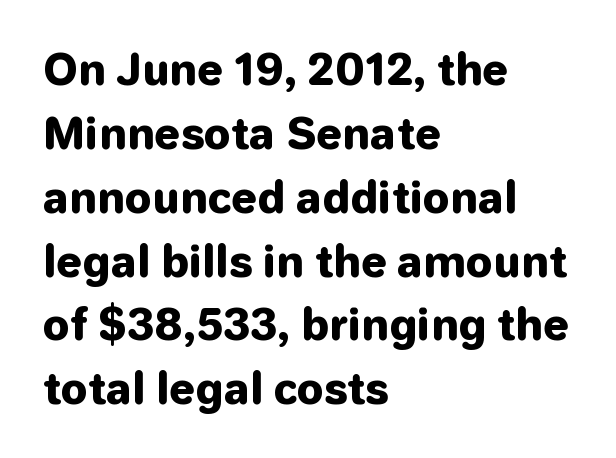
Here the designer chose a conventional face with non-uniform glyph widths. Caption: bold face, heavy strokes. Rendered with straight, roman letterforms. Unlike a traditional serif, this face leaves its strokes unadorned. Just letters on the line, the space beneath them empty.
